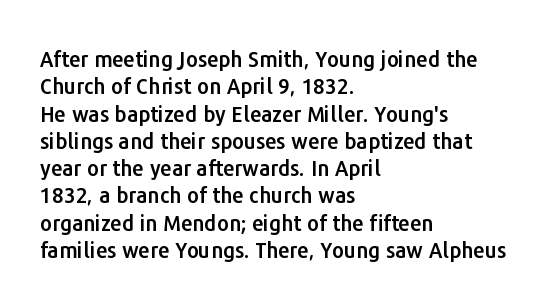
The image shows 21 px text type, upright; set left-aligned, normal line spacing (1.3x), normal letter spacing, not underlined.
